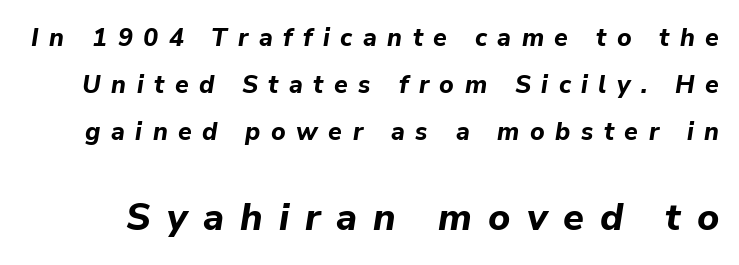
The image shows 38 px bold type, italic (leaning right); set line spacing 1.88x, unusually wide letter spacing (+0.42 em), not underlined; the second (bottom) block is 1.52x larger; low stroke contrast and a medium x-height.
